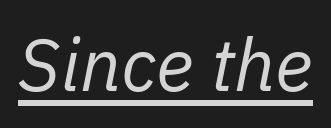
The font's italic variant was chosen for this text. The typeface has the unassuming heft of standard copy or less. Decoration check: the copy is underlined. Inter-character spacing is left at the font's built-in metrics. The passage shown is typed in a proportional face where columns would drift.
